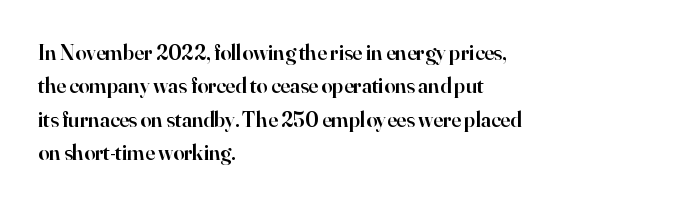
{"italic": "no", "bold": "semi", "underline": "no", "align": "left", "line_spacing": "normal", "line_spacing_ratio": 1.52, "letter_spacing": "normal", "letter_spacing_em": 0.0, "glyph_px": 22}
